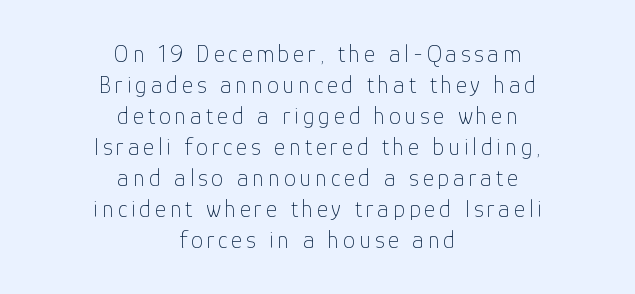
The image shows 24 px text type, upright; set centered, normal line spacing (1.29x), not underlined.
